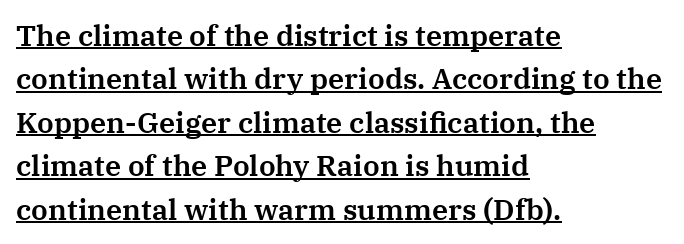
Compared with typical paragraphs, the rows here are spaced about the same. Looks like regular typesetting: each glyph gets only the width it needs. Caption: multi-line text, flush left, ragged right. Here the glyphs are tracked normally, forming tight word shapes.
